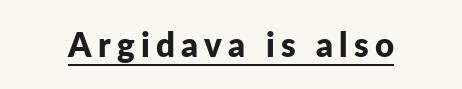
Style check: upright. The glyphs in this specimen are sans serif. Somebody hit Ctrl+U on this one — the words are underlined. Summary of weight: heavy, a full bold. You could not count columns in this text — the font is proportionally spaced.
